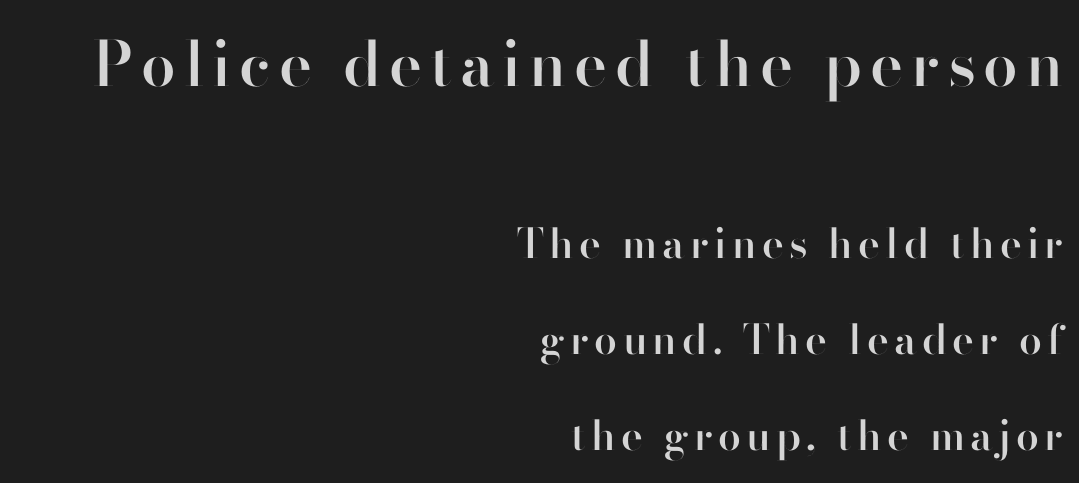
{"serif": "no", "italic": "no", "bold": "semi", "weight": "semibold", "width": "normal", "stroke_contrast": "high", "x_height": "small", "monospaced": "no", "underline": "no", "align": "right", "line_spacing": "loose", "line_spacing_ratio": 2.34, "larger_block": "first", "size_ratio": 1.51, "glyph_px": 62}
